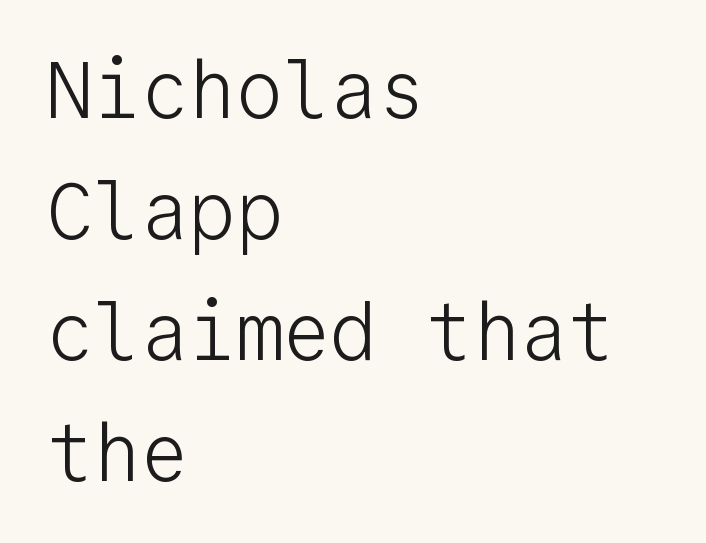
Q: Is the text bold? A: No.
Q: Is the text italic (slanted)? A: No, it is upright.
Q: Is the typeface a serif or a sans-serif typeface? A: Sans-serif.
Q: Is the text underlined? A: No.
Q: How is the paragraph aligned? A: Left-aligned.
Q: Is the spacing between letters normal or unusually wide? A: Normal.
Q: Is the spacing between lines tight, normal or loose? A: Normal.
Q: Width (condensed, normal, or wide)? A: Normal.
Q: Stroke contrast? A: Low.
Q: x-height? A: Medium.
Q: Monospaced? A: Yes.
